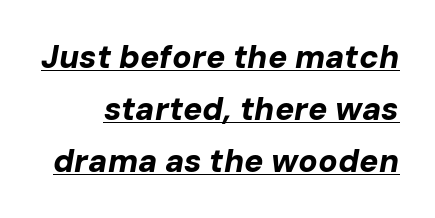
Is there much room between lines? A standard amount, neither cramped nor airy. Like a heading marked for emphasis, these lines bear an underscore. Tall strokes in this sample are angled rather than plumb. Weight: bold.
